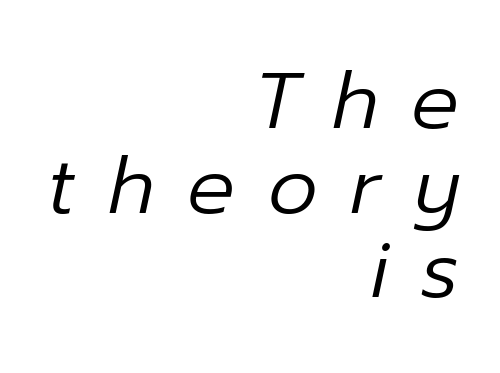
The image shows 79 px regular-weight type, italic (leaning right); set right-aligned, tight line spacing (1.07x), unusually wide letter spacing (+0.41 em), not underlined; low stroke contrast and a medium x-height.
